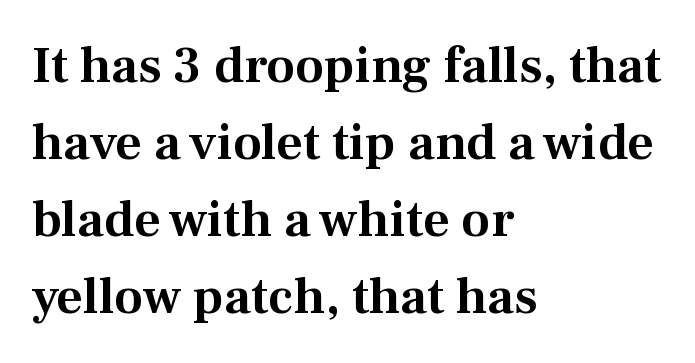
{"serif": "yes", "italic": "no", "width": "normal", "stroke_contrast": "medium", "x_height": "medium", "monospaced": "no", "underline": "no", "align": "left", "line_spacing": "normal", "line_spacing_ratio": 1.48, "letter_spacing": "normal", "letter_spacing_em": 0.0, "glyph_px": 52}
